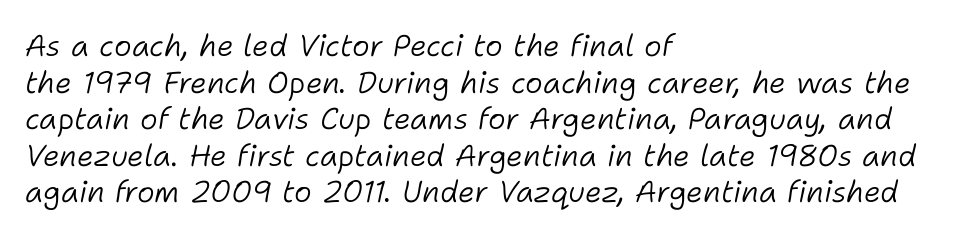
{"italic": "yes", "lean": "right", "slant_degrees": 11, "bold": "no", "weight": "light", "width": "normal", "stroke_contrast": "low", "x_height": "medium", "monospaced": "no", "underline": "no", "align": "left", "line_spacing_ratio": 1.22, "letter_spacing": "normal", "letter_spacing_em": 0.0, "glyph_px": 30}
